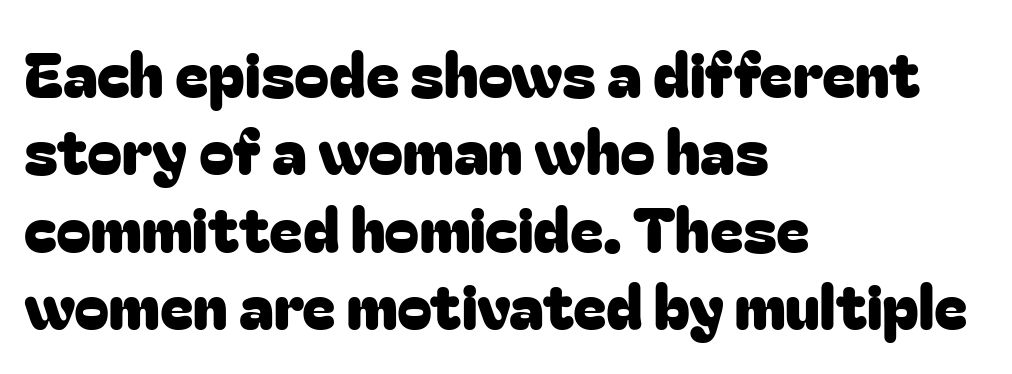
Each row of text sits above clean, open space. Is the letter spacing exaggerated? No — it looks like the ordinary default. These lines are rendered in a variable-pitch font. The axis of the letterforms is exactly vertical. Which margin do the lines hug? The left one — the right edge is uneven.
